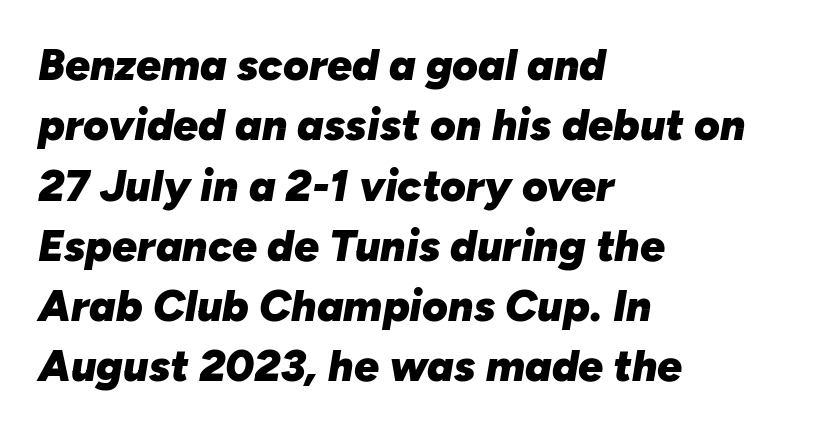
The image shows 44 px heavy type, italic (leaning right); set left-aligned, normal line spacing (1.37x), normal letter spacing, not underlined; low stroke contrast and a medium x-height.
